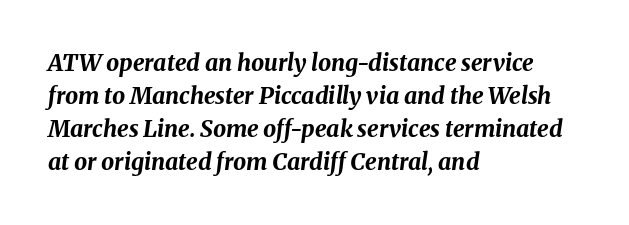
Q: Is the text bold? A: Yes.
Q: Is the text italic (slanted)? A: Yes, it leans right by about 8 degrees.
Q: Is the text underlined? A: No.
Q: How is the paragraph aligned? A: Left-aligned.
Q: Is the spacing between letters normal or unusually wide? A: Normal.
Q: Is the spacing between lines tight, normal or loose? A: Normal.
